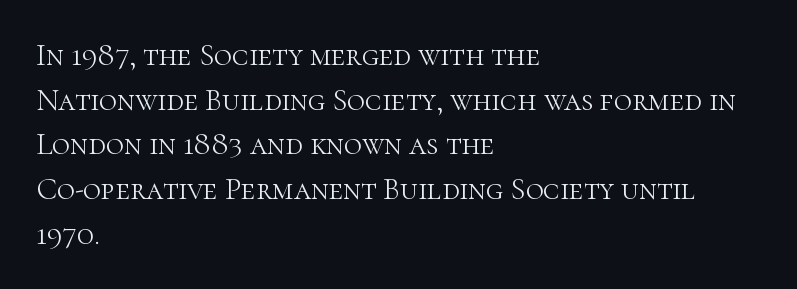
The image shows 31 px light serif type, upright; set left-aligned, normal line spacing (1.44x), normal letter spacing, not underlined; high stroke contrast and a medium x-height.
